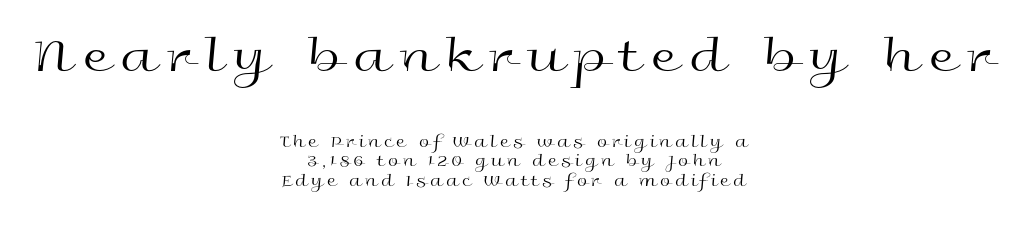
The face used here appears at its bigger size in the upper chunk. Each line is balanced around a shared central axis. Quick note: interline space is minimal. These lines are rendered in a variable-pitch font. Honestly, the letter spacing is so wide it's the main thing you notice.
